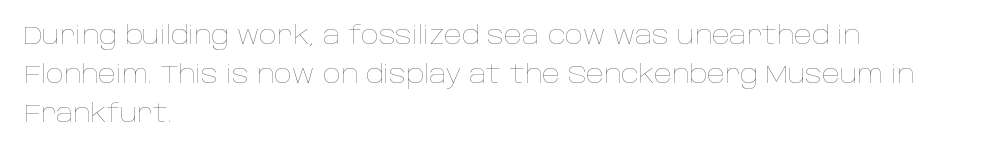
The space between consecutive lines is moderate. In terms of letterspacing, this is plain default setting. This rendering features lettering with no underline. Is the stroke heavy? The answer is a plain regular-or-lighter.
